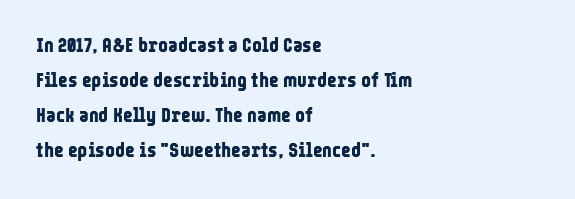
The image shows 21 px bold type, upright; set left-aligned, normal line spacing (1.67x), normal letter spacing, not underlined.
